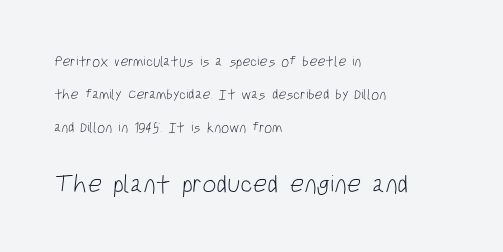
The later block is typeset at a bigger size than the earlier block. Does the copy run flush right? No — it runs flush left. These lines keep a tight, regular rhythm from letter to letter. The area under the type is left untouched. These lines stand farther apart than default settings would place them. Weight: in the light-to-regular range.
